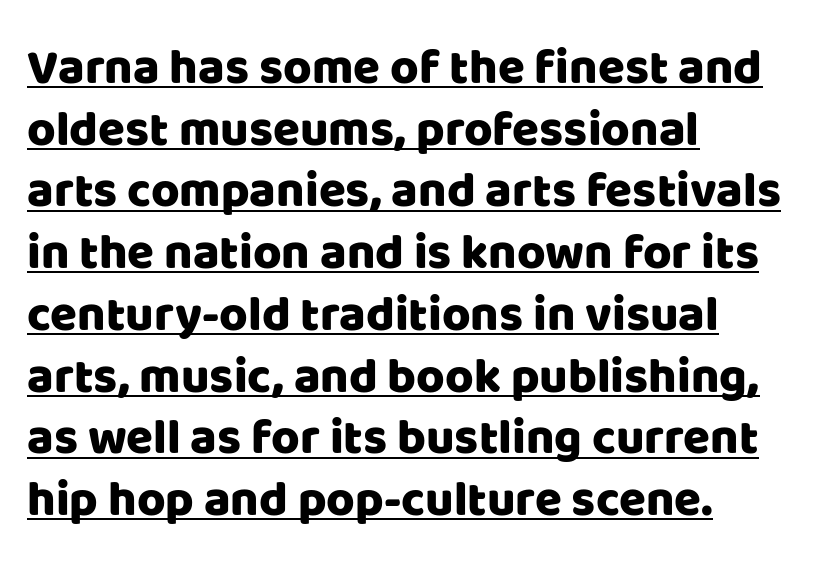
{"serif": "no", "italic": "no", "width": "normal", "stroke_contrast": "low", "x_height": "large", "monospaced": "no", "underline": "yes", "align": "left", "line_spacing": "normal", "line_spacing_ratio": 1.26, "letter_spacing": "normal", "letter_spacing_em": 0.0, "glyph_px": 49}
